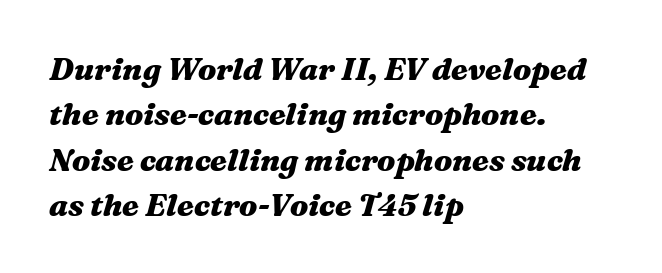
This block has exactly the height ordinary leading produces. Default kerning and tracking; the words read as compact shapes. Here the designer chose a conventional face with non-uniform glyph widths. Yep, that's italic — everything's leaning. The passage shown is emphatically bold. Letters rest on an invisible, unmarked baseline.
